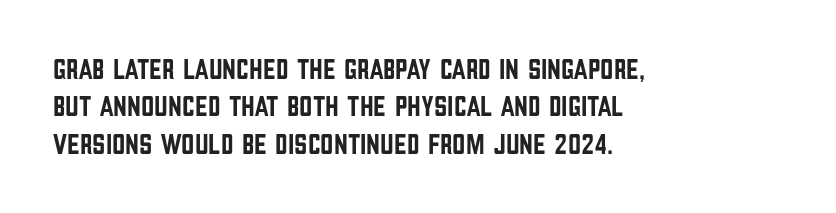
{"serif": "no", "italic": "no", "width": "condensed", "stroke_contrast": "low", "x_height": "large", "monospaced": "no", "underline": "no", "align": "left", "line_spacing": "normal", "line_spacing_ratio": 1.29, "letter_spacing": "normal", "letter_spacing_em": 0.0, "glyph_px": 29}
